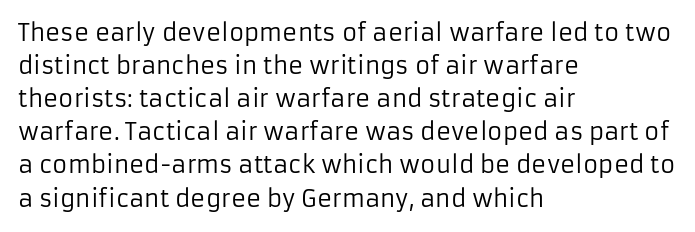
Q: Is the text bold? A: No.
Q: Is the text italic (slanted)? A: No, it is upright.
Q: Is the text underlined? A: No.
Q: How is the paragraph aligned? A: Left-aligned.
Q: Is the spacing between letters normal or unusually wide? A: Normal.
Q: Is the spacing between lines tight, normal or loose? A: Normal.
